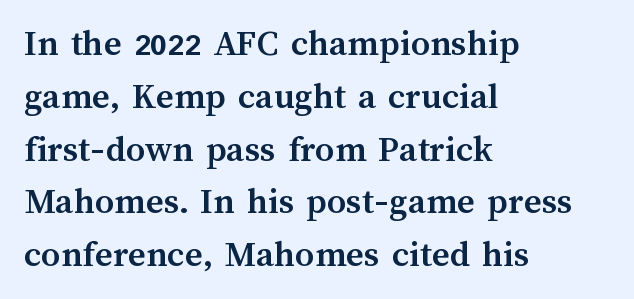
The image shows 38 px semibold type, upright; set left-aligned, normal line spacing (1.39x), normal letter spacing, not underlined; medium stroke contrast and a medium x-height.
